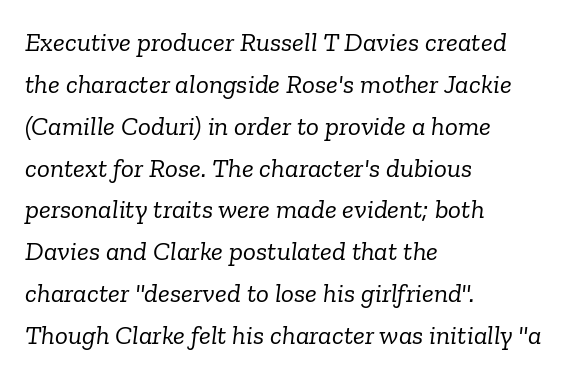
A typesetter would call this leading conventional body-copy spacing. Typeset ragged right — the left edge is the straight one. The letterforms sit shoulder to shoulder at normal distance. Nothing heavy about these letters — not bold at all. Descender tails drop into unmarked territory. Yep, that's italic — everything's leaning.
